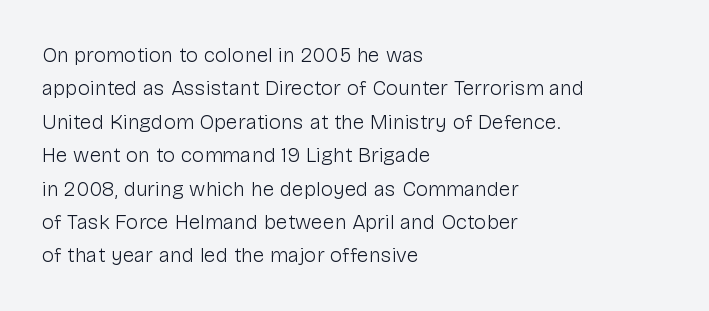
The image shows 21 px text type, upright; set left-aligned, normal line spacing (1.59x), normal letter spacing, not underlined.
